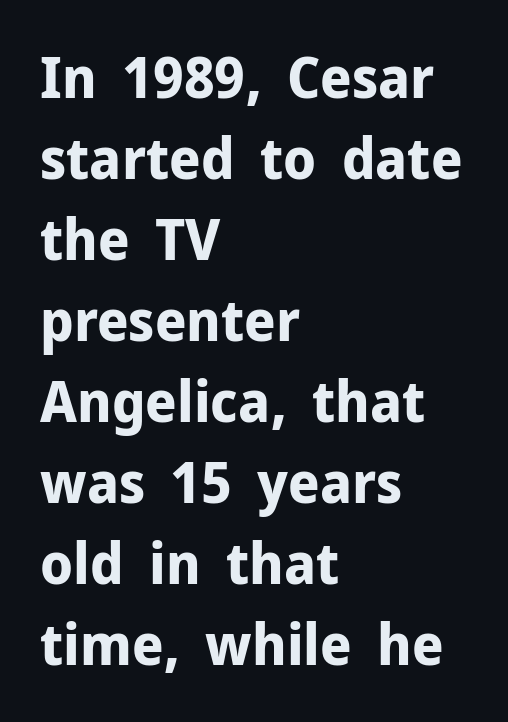
Any mark beneath the type? The region is blank. It's the straight-up-and-down kind of type. Pretty heavy lettering here — definitely bold. In terms of letterspacing, this is plain default setting. This sample has the flowing, uneven cadence of proportional lettering.
